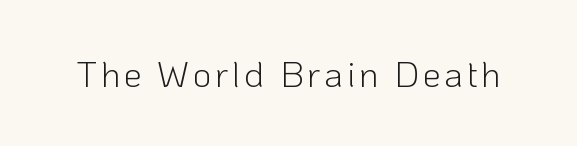
The image shows 36 px light sans-serif type, upright; set not underlined; low stroke contrast and a medium x-height.
